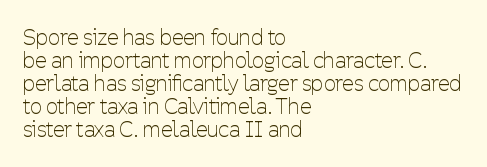
The image shows 21 px text type, upright; set left-aligned, tight line spacing (1.1x), normal letter spacing, not underlined.
